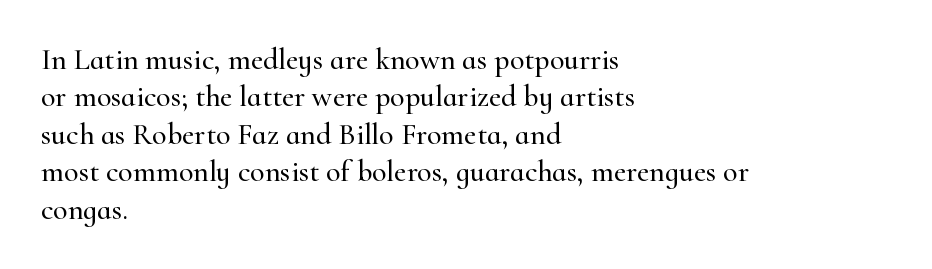
Note: serifs present on the glyphs. The specimen omits any rule beneath the text block's lines. No italicization has been applied; the sample stays upright. The letterforms sit shoulder to shoulder at normal distance. Typeset ragged right — the left edge is the straight one. Each letter keeps its own natural width here, so spacing adapts to shape.
